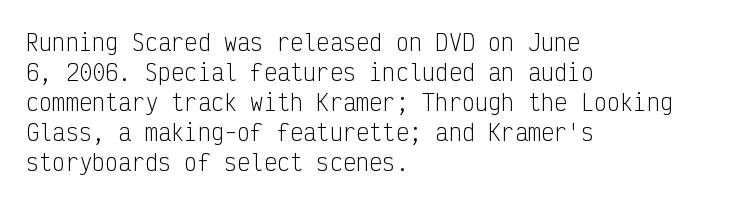
The image shows 22 px text type, upright; set left-aligned, normal line spacing (1.36x), normal letter spacing, not underlined.
